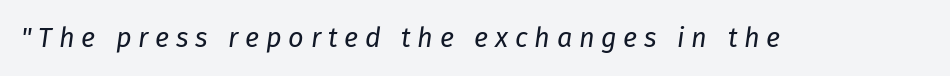
The image shows 27 px text type, italic (leaning right); set unusually wide letter spacing (+0.25 em), not underlined.
